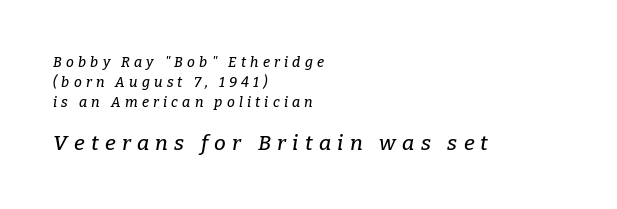
The image shows 21 px text type, italic (leaning right); set left-aligned, normal line spacing (1.43x), unusually wide letter spacing (+0.3 em), not underlined; the second (bottom) block is 1.5x larger.
